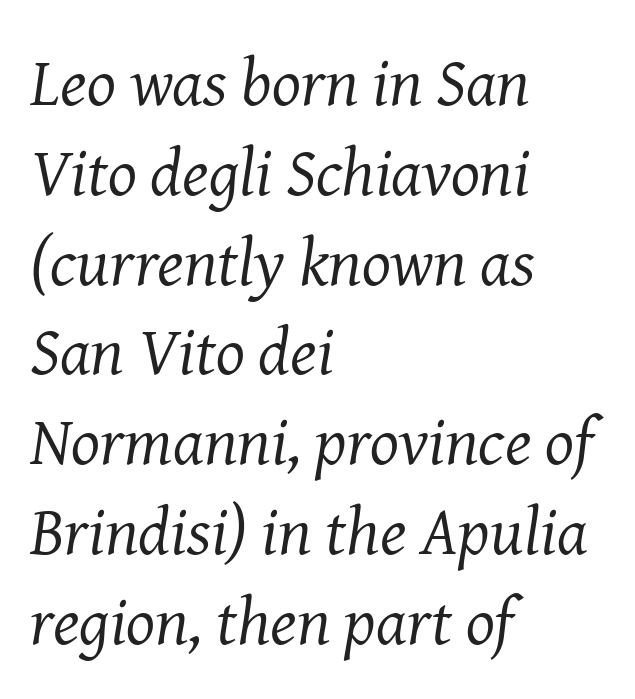
Beneath every word, the page is bare. The rows are spaced the way most documents space them. Caption: multi-line text, flush left, ragged right. The face used here is rendered with its standard letterfit. The passage shown is typed in a proportional face where columns would drift. Font category for this specimen: serif.
